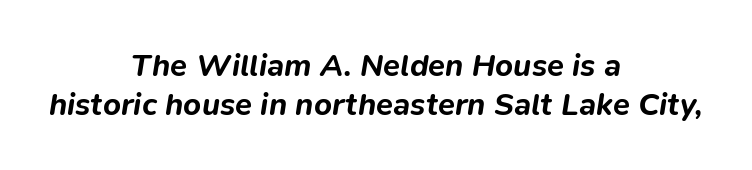
Q: Is the text bold? A: Yes.
Q: Is the text italic (slanted)? A: Yes, it leans right by about 9 degrees.
Q: Is the text underlined? A: No.
Q: How is the paragraph aligned? A: Centered.
Q: Is the spacing between letters normal or unusually wide? A: Normal.
Q: Is the spacing between lines tight, normal or loose? A: Normal.
Q: Width (condensed, normal, or wide)? A: Normal.
Q: Stroke contrast? A: Low.
Q: x-height? A: Medium.
Q: Monospaced? A: No.
